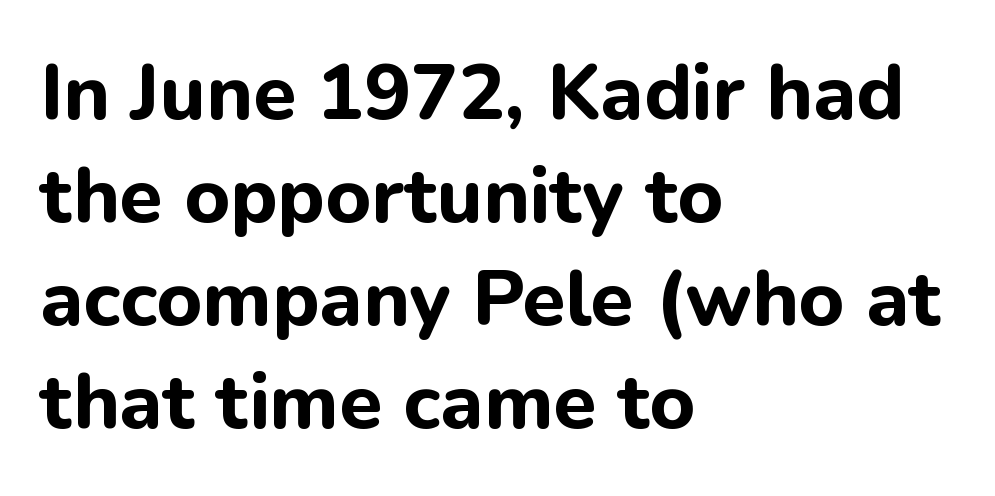
The image shows 78 px bold sans-serif type, upright; set left-aligned, normal line spacing (1.32x), normal letter spacing, not underlined; low stroke contrast and a medium x-height.
